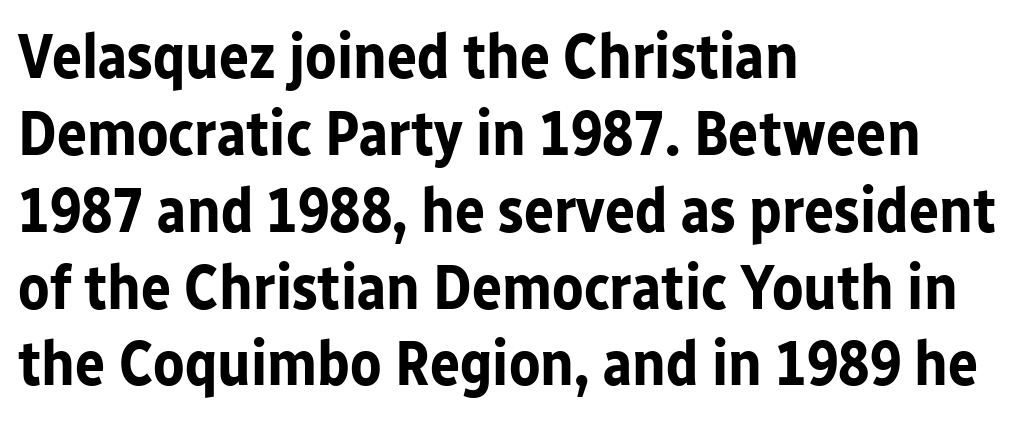
The image shows 63 px bold sans-serif type, upright; set left-aligned, line spacing 1.22x, normal letter spacing, not underlined; low stroke contrast and a medium x-height.
